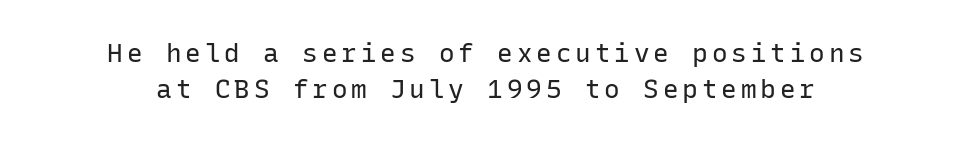
{"italic": "no", "bold": "no", "underline": "no", "align": "center", "line_spacing": "normal", "line_spacing_ratio": 1.37, "glyph_px": 26}
